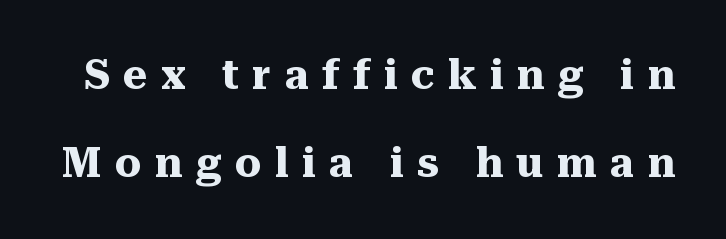
In terms of letterform style, serifs are clearly present. In terms of weight, the rendering is a true, heavy bold. Regarding leading, the lines here are spaced well apart. Proportional: the letters do not fall into vertical columns.
